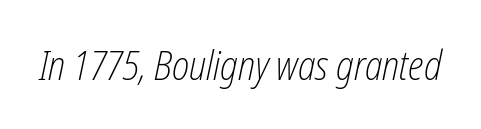
{"italic": "yes", "lean": "right", "slant_degrees": 12, "bold": "no", "weight": "light", "width": "condensed", "stroke_contrast": "low", "x_height": "medium", "monospaced": "no", "underline": "no", "letter_spacing": "normal", "letter_spacing_em": 0.0, "glyph_px": 40}
